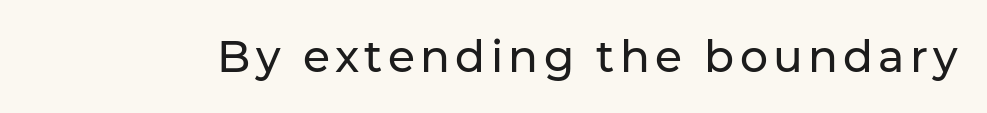
The image shows 44 px sans-serif type, upright; set not underlined; low stroke contrast and a medium x-height.
